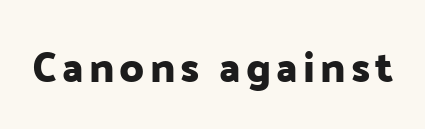
Nope, no serifs anywhere on these letters. The letters advance in unequal steps, a hallmark of proportional type. Notice how the stems are strictly vertical — no italics here. The area under the type is left untouched.
